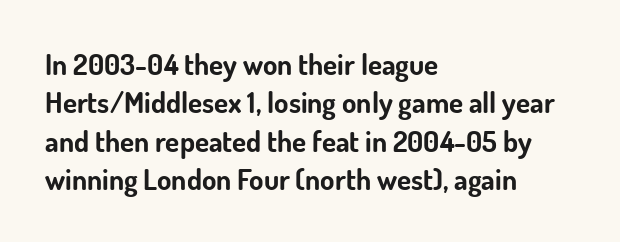
The image shows 29 px bold sans-serif type, upright; set left-aligned, normal line spacing (1.32x), normal letter spacing, not underlined; low stroke contrast and a small x-height.
